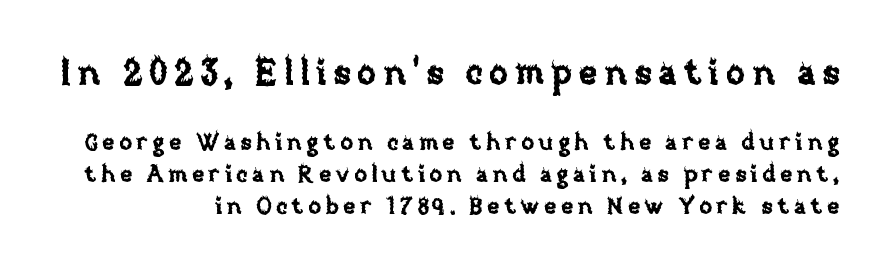
Honestly, the row spacing looks completely unremarkable. Here the first block reads like a headline and the second like body copy. Bare-footed words on every line. Do the characters align in a grid? No, the font is proportional.
